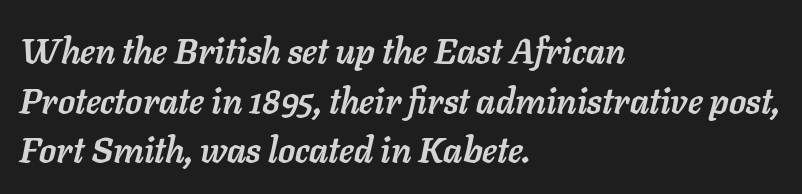
The image shows 35 px semibold type, italic (leaning right); set left-aligned, normal line spacing (1.42x), normal letter spacing, not underlined; low stroke contrast and a medium x-height.
